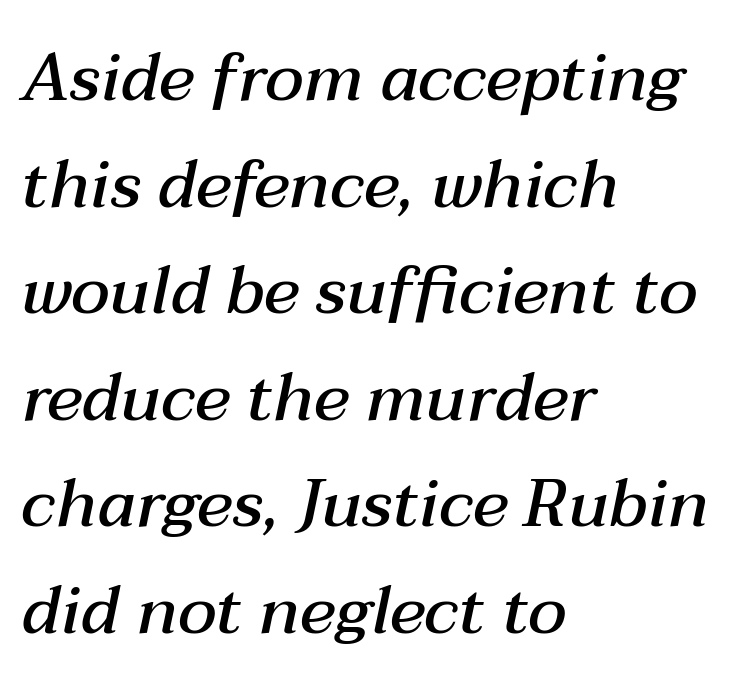
This sample has the flowing, uneven cadence of proportional lettering. The line texture is even and compact thanks to regular tracking. Each new line begins a customary step beneath the previous one. The text carries the slant typical of an italic or oblique font.
